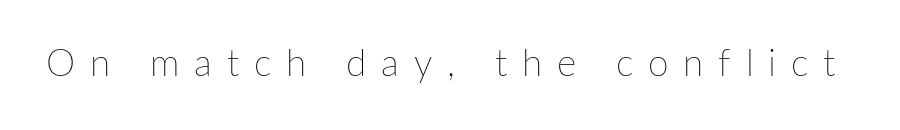
{"italic": "no", "bold": "no", "weight": "thin", "width": "normal", "stroke_contrast": "low", "x_height": "medium", "monospaced": "no", "underline": "no", "letter_spacing": "wide", "letter_spacing_em": 0.4, "glyph_px": 37}
